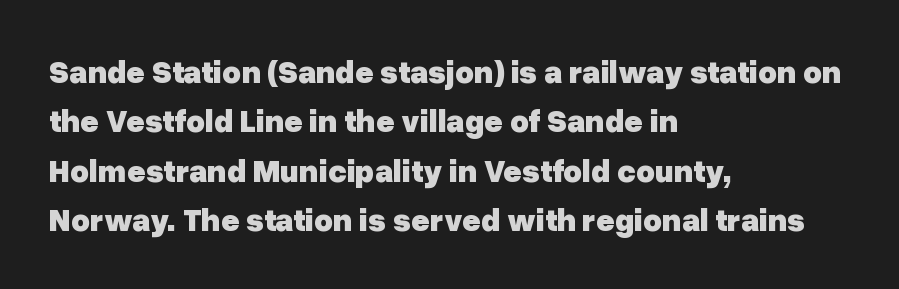
The image shows 32 px heavy sans-serif type, upright; set left-aligned, normal line spacing (1.54x), normal letter spacing, not underlined; low stroke contrast and a medium x-height.
